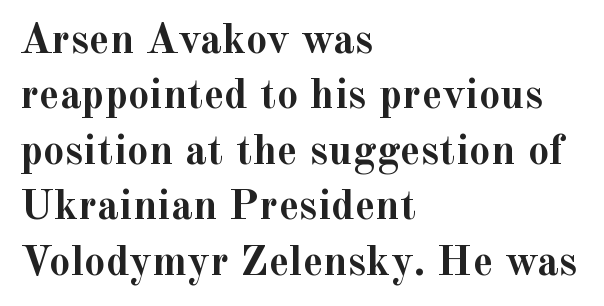
{"serif": "yes", "italic": "no", "bold": "yes", "weight": "semibold", "width": "normal", "x_height": "small", "monospaced": "no", "underline": "no", "align": "left", "line_spacing": "normal", "line_spacing_ratio": 1.29, "letter_spacing": "normal", "letter_spacing_em": 0.0, "glyph_px": 43}
